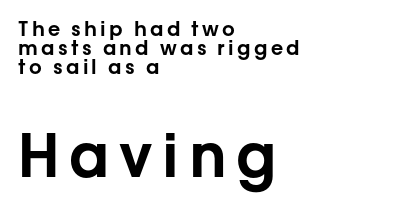
Upright lettering throughout. Leading is clearly below the norm, producing a dense column. The ragged edge is on the right, which tells us the setting is flush left. Looks like regular typesetting: each glyph gets only the width it needs. This layout puts the modest block above and the oversized block below. Just letters on the line, the space beneath them empty.
